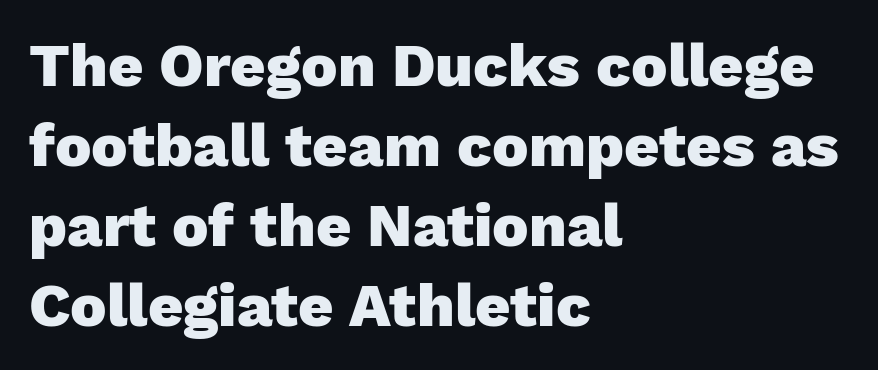
The vertical gap from one line to the next is medium. The characters look thick and weighty, a clear bold. The gaps between neighbouring characters are ordinary and unremarkable. Vertical strokes here are truly vertical. Spacing verdict: proportional, widths tailored to each character. The glyphs are unaccompanied by any horizontal stroke below them.
